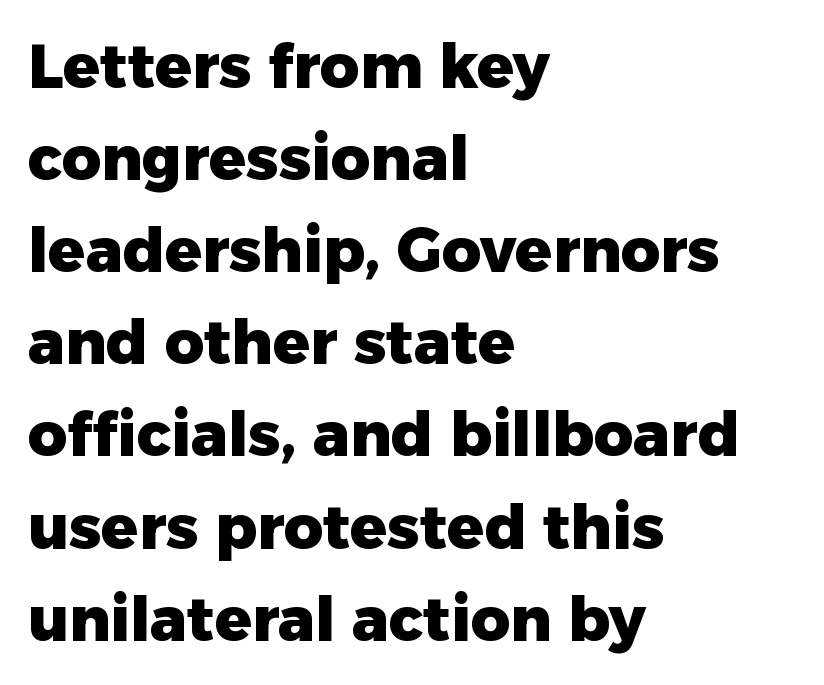
Q: Is the text bold? A: Yes.
Q: Is the text italic (slanted)? A: No, it is upright.
Q: Is the typeface a serif or a sans-serif typeface? A: Sans-serif.
Q: Is the text underlined? A: No.
Q: How is the paragraph aligned? A: Left-aligned.
Q: Is the spacing between letters normal or unusually wide? A: Normal.
Q: Is the spacing between lines tight, normal or loose? A: Normal.
Q: Width (condensed, normal, or wide)? A: Normal.
Q: Stroke contrast? A: Low.
Q: x-height? A: Medium.
Q: Monospaced? A: No.
